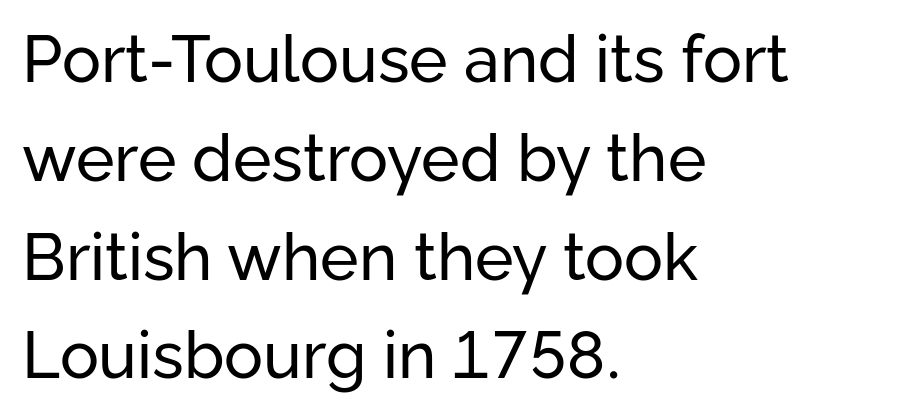
{"serif": "no", "italic": "no", "bold": "no", "weight": "regular", "width": "normal", "stroke_contrast": "low", "x_height": "medium", "monospaced": "no", "underline": "no", "align": "left", "line_spacing": "normal", "line_spacing_ratio": 1.52, "letter_spacing": "normal", "letter_spacing_em": 0.0, "glyph_px": 65}
